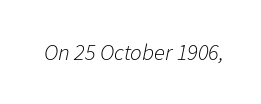
The strokes carry an ordinary text weight at most. Has an underline been added? It has not. Tracking here is standard; glyphs follow each other at the usual distance. Posture: slanted.
